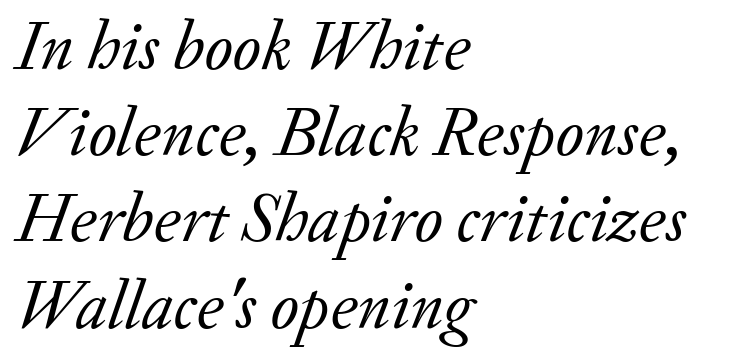
{"serif": "yes", "italic": "yes", "lean": "right", "slant_degrees": 20, "bold": "no", "weight": "regular", "width": "normal", "stroke_contrast": "low", "x_height": "small", "monospaced": "no", "underline": "no", "align": "left", "line_spacing": "normal", "line_spacing_ratio": 1.25, "letter_spacing": "normal", "letter_spacing_em": 0.0, "glyph_px": 69}
